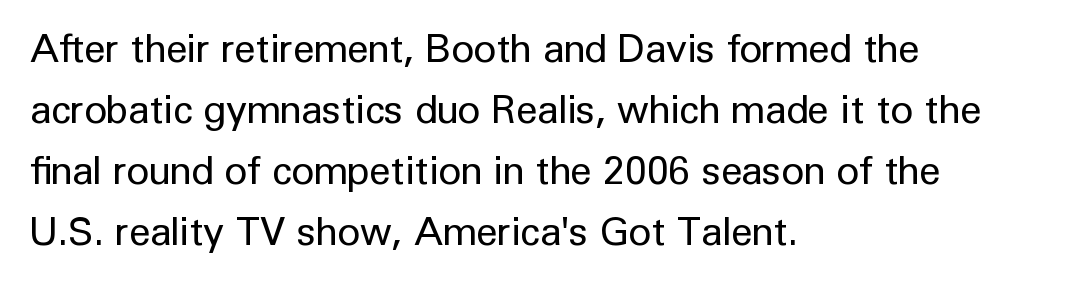
The image shows 39 px regular-weight sans-serif type, upright; set left-aligned, normal line spacing (1.56x), normal letter spacing, not underlined; low stroke contrast and a medium x-height.
